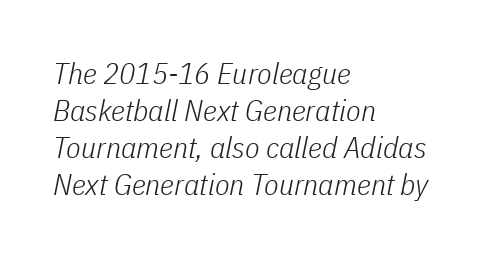
Honestly, there is no underline to notice here at all. A classic flush-left, rag-right setting is used for this passage. It's the slanting kind of type. Proportional: the letters do not fall into vertical columns. Look at the tracking — it's just the regular setting, nothing added.
